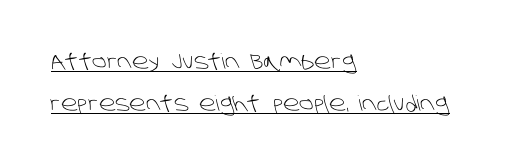
The image shows 21 px text type; set left-aligned, loose line spacing (2.01x), normal letter spacing, underlined.
